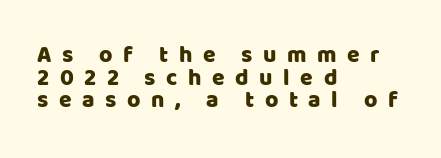
You could only call the tracking loose — the letters float apart. Horizontally, the lines are justified to the leading edge only. The letters stand upright; this is a roman face. Underlining? Definitely not there. Interline gaps are noticeably narrow in this sample.
